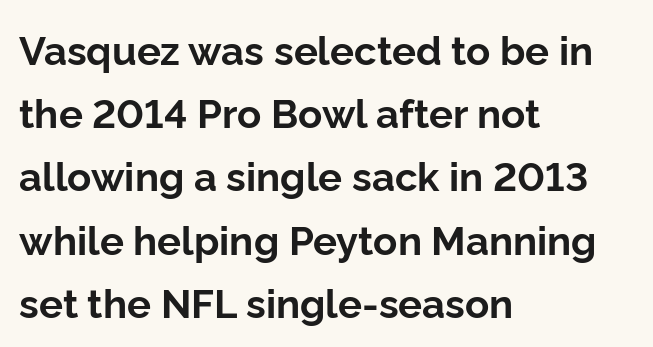
{"serif": "no", "italic": "no", "bold": "yes", "weight": "bold", "width": "normal", "stroke_contrast": "low", "x_height": "medium", "monospaced": "no", "underline": "no", "align": "left", "line_spacing": "normal", "line_spacing_ratio": 1.58, "letter_spacing": "normal", "letter_spacing_em": 0.0, "glyph_px": 40}
